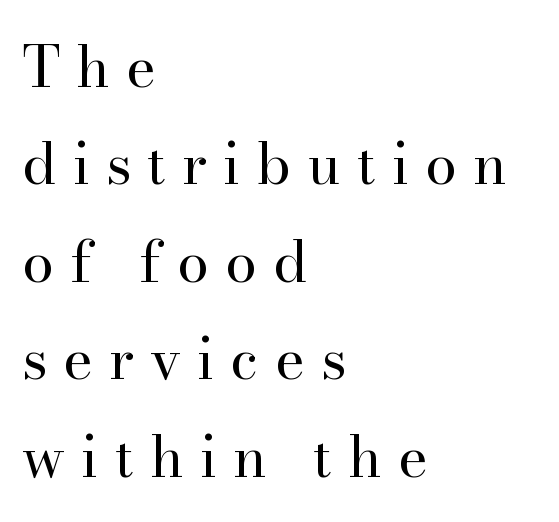
I'd call this a serif setting — the letters wear small feet. The words here are not underlined. The horizontal fit of the characters is loose and conspicuously gappy. These lines are set flush left with a ragged right edge.
